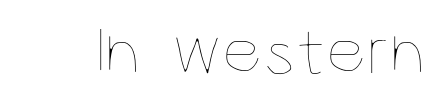
The image shows 70 px thin, condensed type, upright; set normal letter spacing, not underlined; low stroke contrast and a large x-height.
